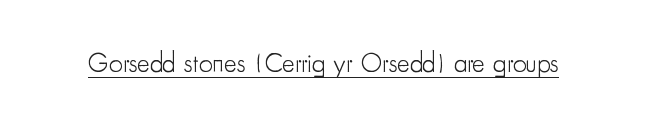
{"italic": "no", "bold": "no", "underline": "yes", "letter_spacing": "normal", "letter_spacing_em": 0.0, "glyph_px": 27}
